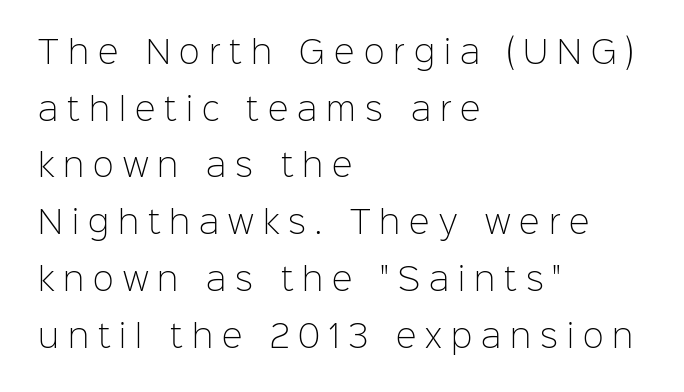
{"serif": "no", "italic": "no", "bold": "no", "weight": "light", "width": "normal", "stroke_contrast": "low", "x_height": "medium", "monospaced": "no", "underline": "no", "align": "left", "line_spacing_ratio": 1.83, "letter_spacing": "wide", "letter_spacing_em": 0.29, "glyph_px": 31}
